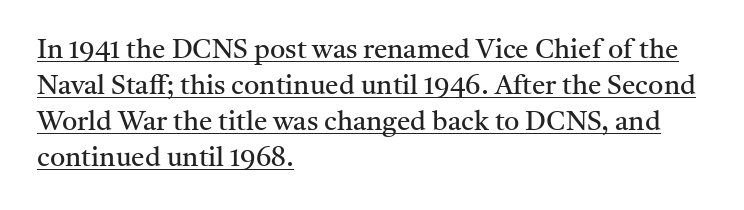
The image shows 27 px text type, upright; set left-aligned, normal line spacing (1.33x), normal letter spacing, underlined.
